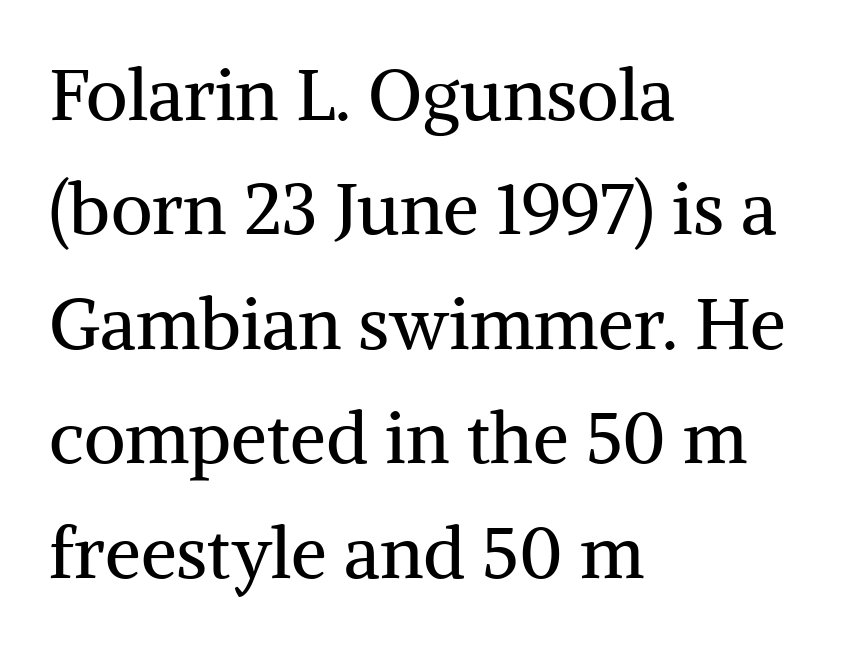
The image shows 72 px regular-weight serif type, upright; set left-aligned, normal line spacing (1.59x), normal letter spacing, not underlined; medium stroke contrast and a medium x-height.
